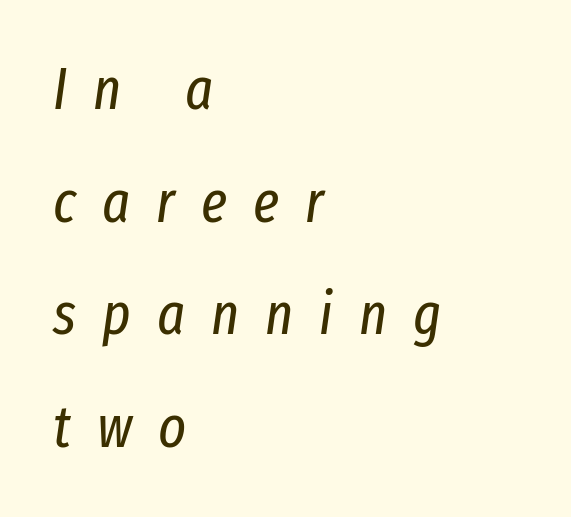
Q: Is the text bold? A: No.
Q: Is the text italic (slanted)? A: Yes, it leans right by about 8 degrees.
Q: Is the text underlined? A: No.
Q: How is the paragraph aligned? A: Left-aligned.
Q: Is the spacing between letters normal or unusually wide? A: Unusually wide.
Q: Is the spacing between lines tight, normal or loose? A: Loose.
Q: Width (condensed, normal, or wide)? A: Condensed.
Q: Stroke contrast? A: Low.
Q: x-height? A: Medium.
Q: Monospaced? A: No.
